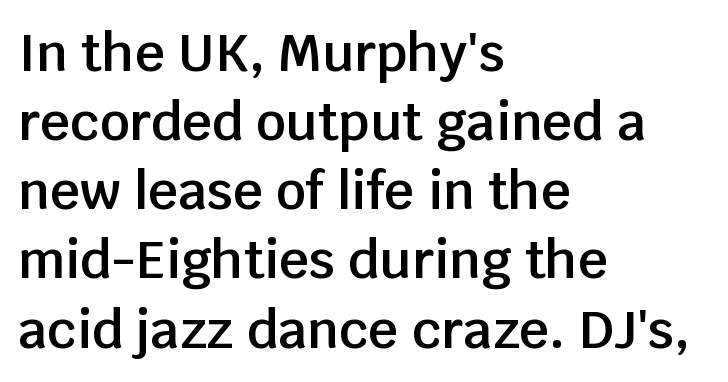
Nothing sits at the stroke ends, so this counts as sans-serif. A typesetter would call this leading conventional body-copy spacing. Unlike italic type, these characters show no tilt at all. You could call the tracking neutral — neither tight nor loose. Note the varied advance widths — an 'i' is clearly narrower than an 'm'. Clear beneath every line of the passage.
